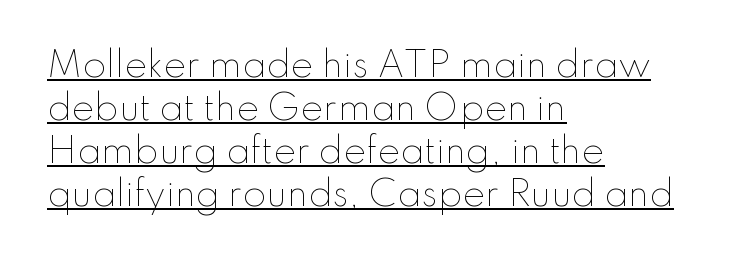
The image shows 34 px thin type, upright; set left-aligned, normal line spacing (1.26x), normal letter spacing, underlined; low stroke contrast and a small x-height.
